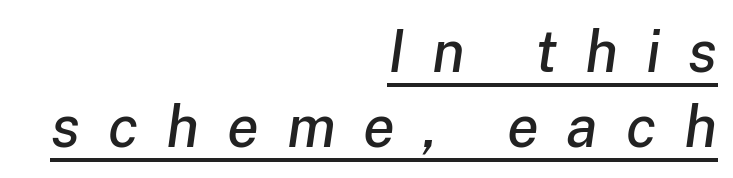
{"italic": "yes", "lean": "right", "slant_degrees": 8, "width": "normal", "stroke_contrast": "low", "x_height": "medium", "monospaced": "no", "underline": "yes", "align": "right", "line_spacing": "normal", "line_spacing_ratio": 1.3, "letter_spacing": "wide", "letter_spacing_em": 0.48, "glyph_px": 58}
